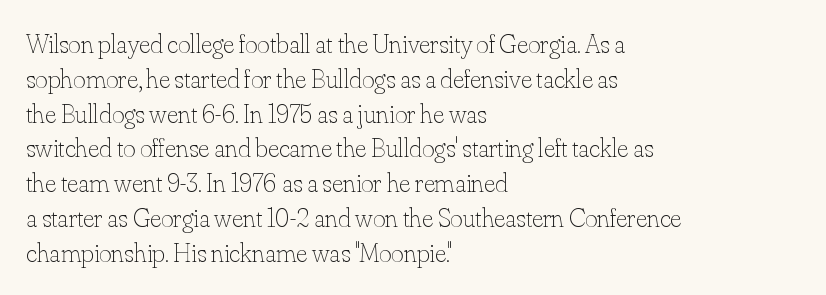
Q: Is the text bold? A: No.
Q: Is the text italic (slanted)? A: No, it is upright.
Q: Is the text underlined? A: No.
Q: How is the paragraph aligned? A: Left-aligned.
Q: Is the spacing between letters normal or unusually wide? A: Normal.
Q: Is the spacing between lines tight, normal or loose? A: Normal.
